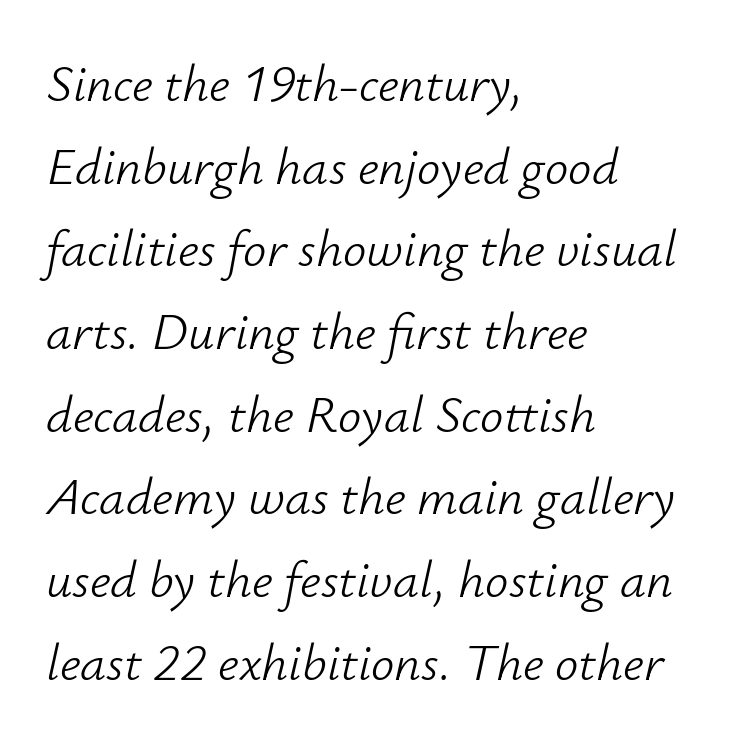
Q: Is the text bold? A: No.
Q: Is the text italic (slanted)? A: Yes, it leans right by about 12 degrees.
Q: Is the text underlined? A: No.
Q: How is the paragraph aligned? A: Left-aligned.
Q: Is the spacing between letters normal or unusually wide? A: Normal.
Q: Is the spacing between lines tight, normal or loose? A: Normal.
Q: Width (condensed, normal, or wide)? A: Normal.
Q: Stroke contrast? A: Low.
Q: x-height? A: Small.
Q: Monospaced? A: No.
